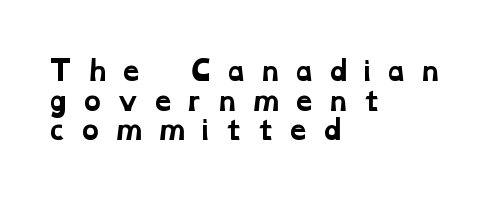
The image shows 26 px bold type; set left-aligned, tight line spacing (1.14x), unusually wide letter spacing (+0.44 em), not underlined.
